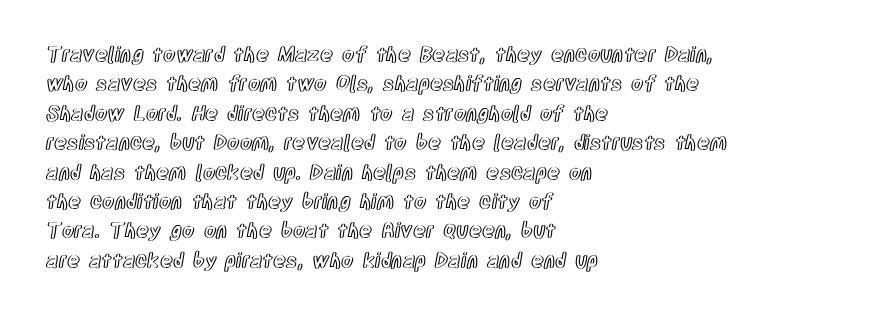
Notice how the passage keeps a crisp vertical edge on the left only. The space directly below the letters is spotless. The designer left line spacing at the default. Honestly, the letter spacing is just normal — you wouldn't notice it.
